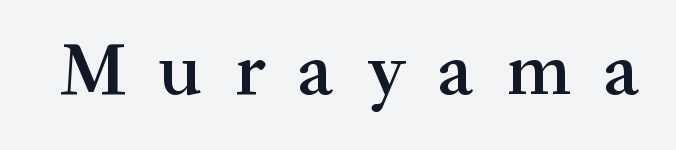
{"serif": "yes", "italic": "no", "bold": "semi", "weight": "semibold", "width": "normal", "stroke_contrast": "medium", "x_height": "medium", "monospaced": "no", "underline": "no", "letter_spacing": "wide", "letter_spacing_em": 0.44, "glyph_px": 75}
